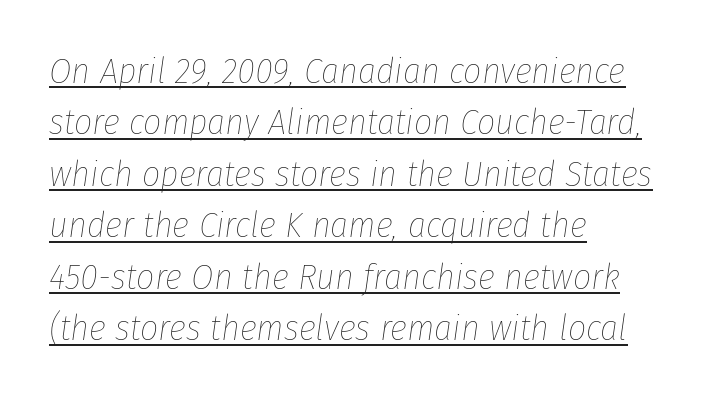
The passage shown is underscored from start to finish. Slant detected: the letters are inclined. All the whitespace from short lines collects on the right. The passage shown is typed in a proportional face where columns would drift. Each word holds together tightly as a unit, with standard inter-letter gaps. The typesetting does not lean heavy: it is not bold.
